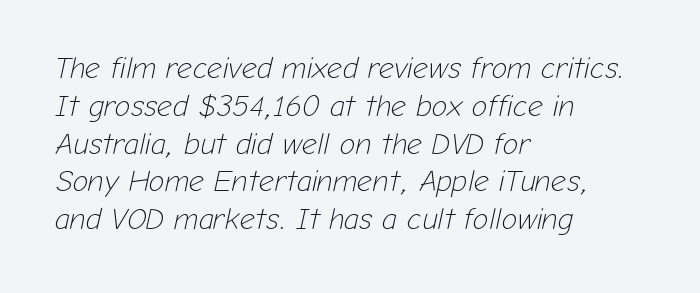
Q: Is the text bold? A: No.
Q: Is the text italic (slanted)? A: Yes, it leans right by about 12 degrees.
Q: Is the text underlined? A: No.
Q: How is the paragraph aligned? A: Left-aligned.
Q: Is the spacing between letters normal or unusually wide? A: Normal.
Q: Is the spacing between lines tight, normal or loose? A: Normal.
Q: Width (condensed, normal, or wide)? A: Normal.
Q: Stroke contrast? A: Low.
Q: x-height? A: Medium.
Q: Monospaced? A: No.
